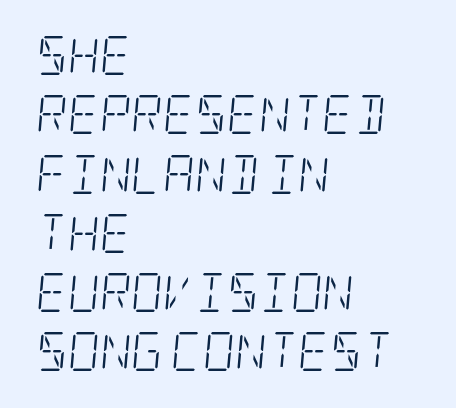
Q: Is the text bold? A: No.
Q: Is the text italic (slanted)? A: Yes, it leans right by about 5 degrees.
Q: Is the typeface a serif or a sans-serif typeface? A: Serif.
Q: Is the text underlined? A: No.
Q: How is the paragraph aligned? A: Left-aligned.
Q: Is the spacing between letters normal or unusually wide? A: Normal.
Q: Is the spacing between lines tight, normal or loose? A: Normal.
Q: Width (condensed, normal, or wide)? A: Condensed.
Q: Stroke contrast? A: Low.
Q: x-height? A: Large.
